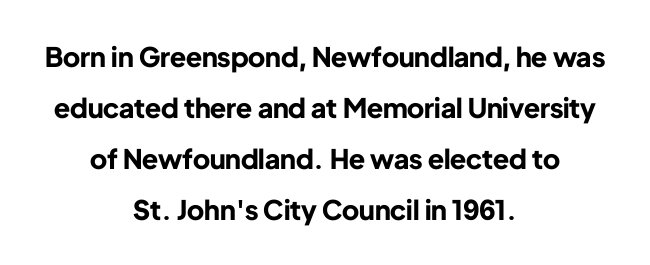
Q: Is the text bold? A: Yes.
Q: Is the text italic (slanted)? A: No, it is upright.
Q: Is the text underlined? A: No.
Q: How is the paragraph aligned? A: Centered.
Q: Is the spacing between letters normal or unusually wide? A: Normal.
